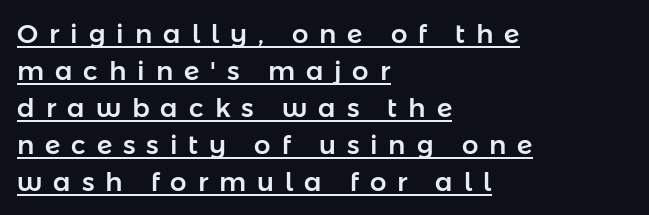
Q: Is the text italic (slanted)? A: No, it is upright.
Q: Is the text underlined? A: Yes.
Q: How is the paragraph aligned? A: Left-aligned.
Q: Is the spacing between letters normal or unusually wide? A: Unusually wide.
Q: Is the spacing between lines tight, normal or loose? A: Normal.
